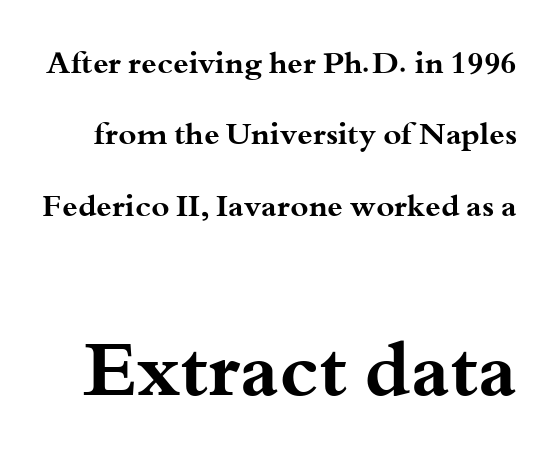
Look at the tracking — it's just the regular setting, nothing added. This block would shrink considerably if given ordinary leading; it's expanded now. Serif or sans? Serif — the stroke terminals have little feet. Which of the two is more prominent by size? The second, at the bottom.
